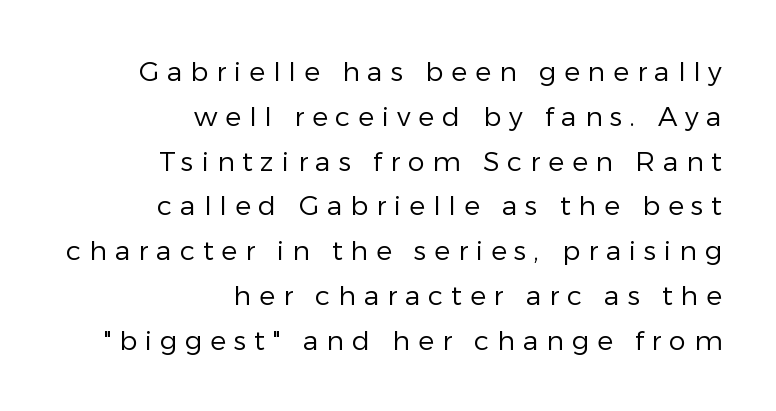
Q: Is the text bold? A: No.
Q: Is the text italic (slanted)? A: No, it is upright.
Q: Is the text underlined? A: No.
Q: How is the paragraph aligned? A: Right-aligned.
Q: Is the spacing between letters normal or unusually wide? A: Unusually wide.
Q: Is the spacing between lines tight, normal or loose? A: Normal.
